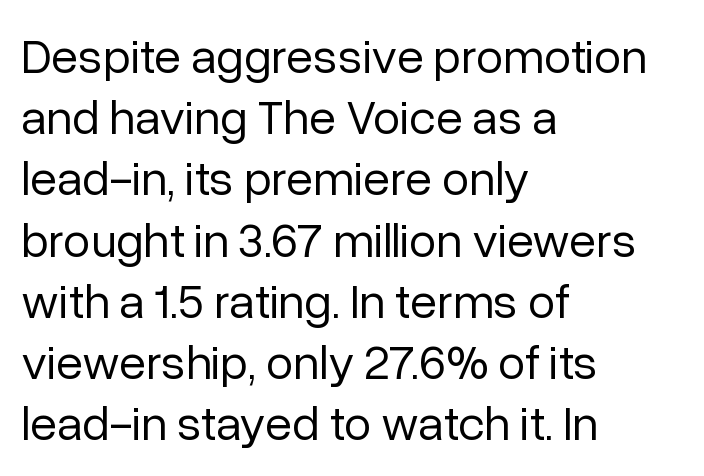
Q: Is the text bold? A: No.
Q: Is the text italic (slanted)? A: No, it is upright.
Q: Is the typeface a serif or a sans-serif typeface? A: Sans-serif.
Q: Is the text underlined? A: No.
Q: How is the paragraph aligned? A: Left-aligned.
Q: Is the spacing between letters normal or unusually wide? A: Normal.
Q: Is the spacing between lines tight, normal or loose? A: Normal.
Q: Width (condensed, normal, or wide)? A: Normal.
Q: Stroke contrast? A: Low.
Q: x-height? A: Medium.
Q: Monospaced? A: No.
